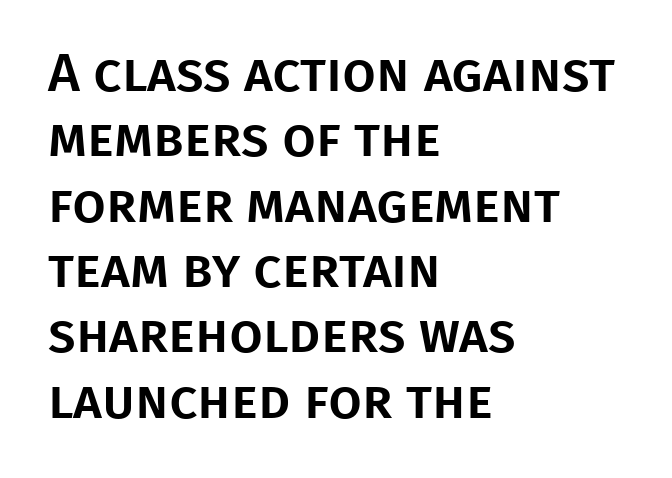
In terms of letterspacing, this is plain default setting. Words float on clear page, feet unadorned. Tall strokes in this sample are plumb rather than angled. The designer went with a sans here, leaving each stem footless. Leftover space on each line is placed entirely after the last word. The passage shown is typed in a proportional face where columns would drift.
